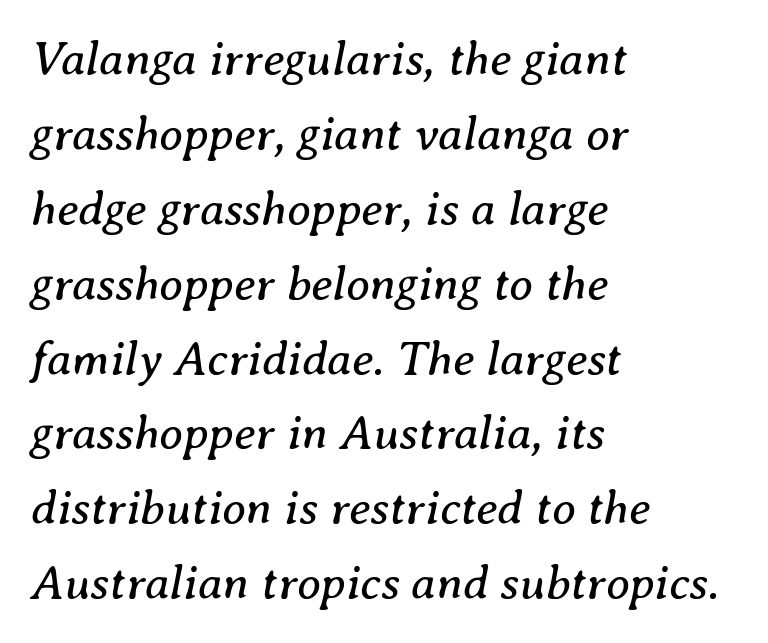
Q: Is the text bold? A: No.
Q: Is the text italic (slanted)? A: Yes, it leans right by about 8 degrees.
Q: Is the typeface a serif or a sans-serif typeface? A: Serif.
Q: Is the text underlined? A: No.
Q: How is the paragraph aligned? A: Left-aligned.
Q: Is the spacing between letters normal or unusually wide? A: Normal.
Q: Is the spacing between lines tight, normal or loose? A: Normal.
Q: Width (condensed, normal, or wide)? A: Normal.
Q: Stroke contrast? A: Medium.
Q: x-height? A: Medium.
Q: Monospaced? A: No.
